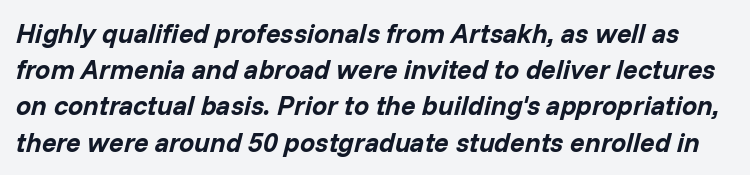
Q: Is the text bold? A: Yes.
Q: Is the text italic (slanted)? A: Yes, it leans right by about 14 degrees.
Q: Is the text underlined? A: No.
Q: Is the spacing between letters normal or unusually wide? A: Normal.
Q: Is the spacing between lines tight, normal or loose? A: Normal.
